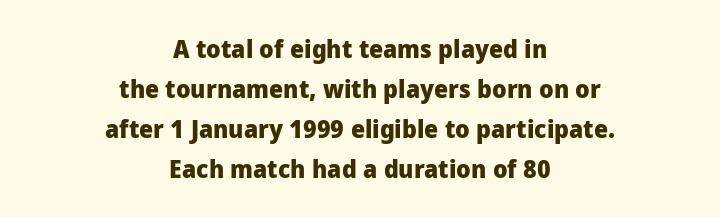
The characters look thick and weighty, a clear bold. The vertical gap from one line to the next is medium. Neither beginnings nor endings align; midpoints do. The foot of each line stays bare and open. Do the letters lean? They stand straight.
